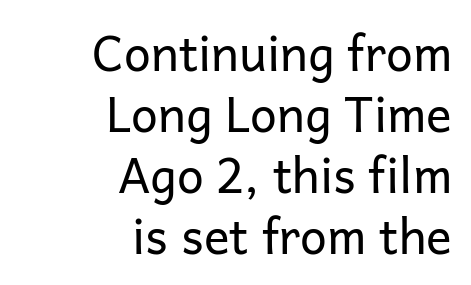
Q: Is the text bold? A: No.
Q: Is the text italic (slanted)? A: No, it is upright.
Q: Is the typeface a serif or a sans-serif typeface? A: Sans-serif.
Q: Is the text underlined? A: No.
Q: How is the paragraph aligned? A: Right-aligned.
Q: Is the spacing between letters normal or unusually wide? A: Normal.
Q: Is the spacing between lines tight, normal or loose? A: Normal.
Q: Width (condensed, normal, or wide)? A: Normal.
Q: Stroke contrast? A: Low.
Q: x-height? A: Medium.
Q: Monospaced? A: No.
